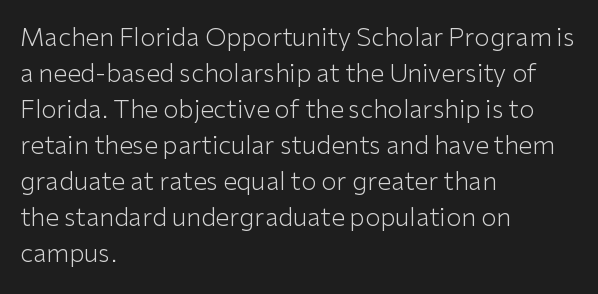
Q: Is the text bold? A: No.
Q: Is the text italic (slanted)? A: No, it is upright.
Q: Is the text underlined? A: No.
Q: How is the paragraph aligned? A: Left-aligned.
Q: Is the spacing between letters normal or unusually wide? A: Normal.
Q: Is the spacing between lines tight, normal or loose? A: Normal.
